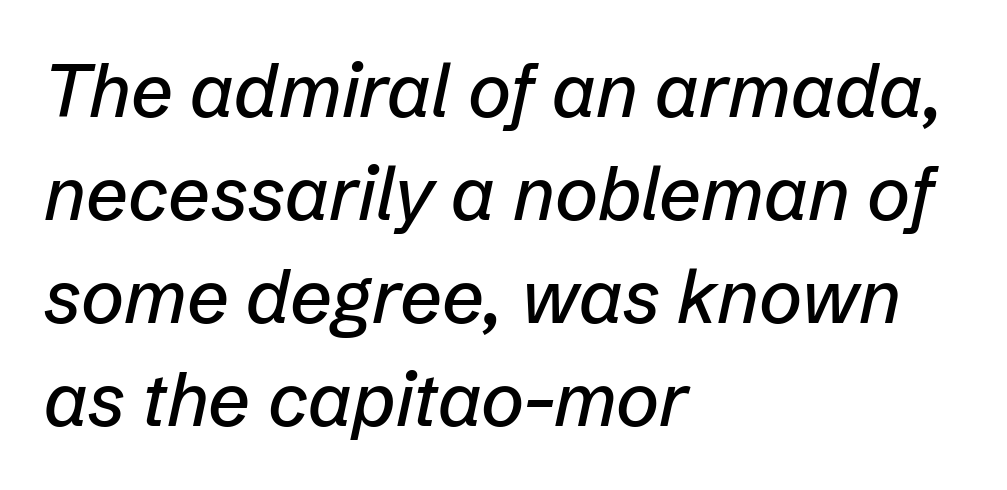
Letters rest on an invisible, unmarked baseline. In terms of leading, this rendering sits right in the middle. These lines stack with their left ends in a neat column. Observe the ordinary spacing: letters are neighbours, not strangers.
